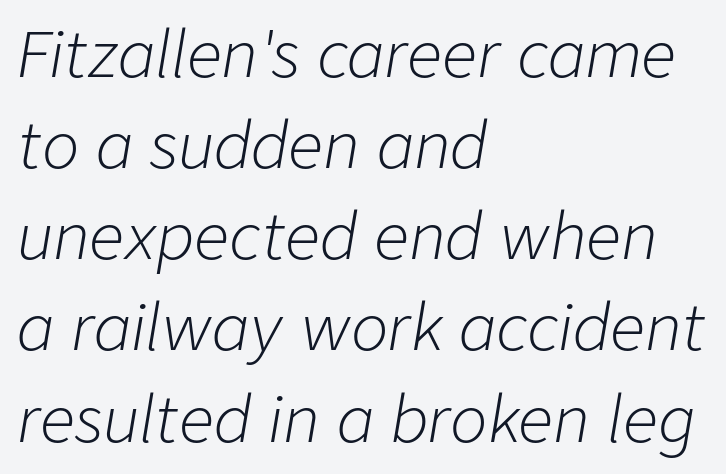
All the whitespace from short lines collects on the right. The font's italic variant was chosen for this text. Beneath every word, the page is bare. Line spacing here is normal. In terms of letterspacing, this is plain default setting.
